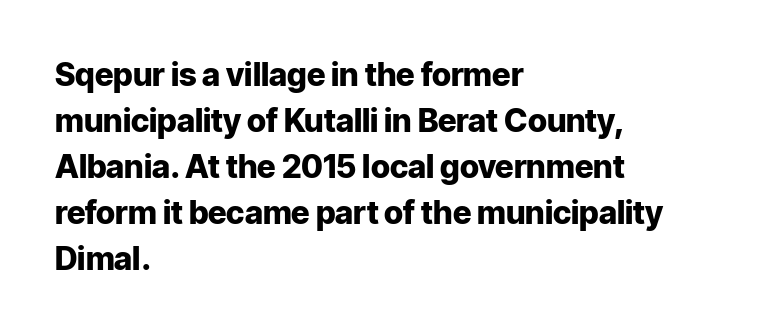
The image shows 32 px heavy sans-serif type, upright; set left-aligned, normal line spacing (1.44x), normal letter spacing, not underlined; low stroke contrast and a medium x-height.
